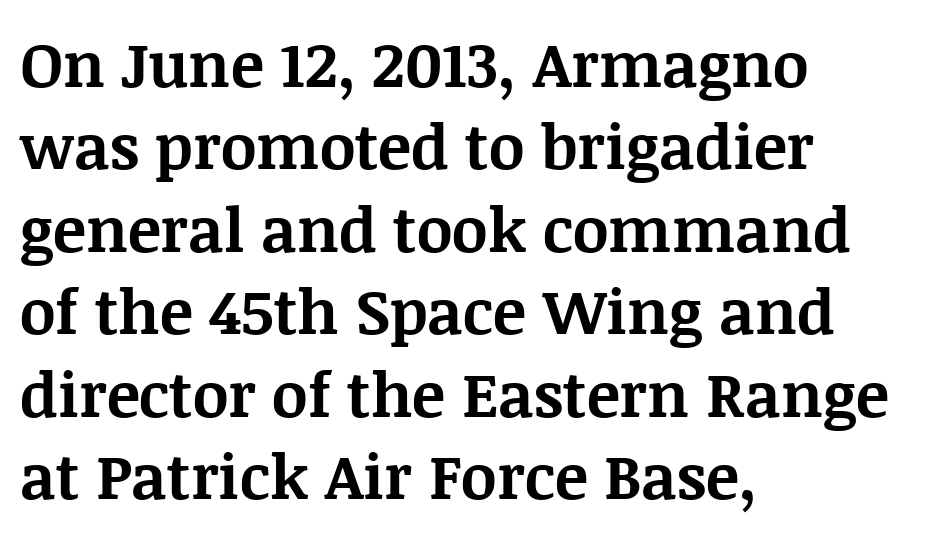
{"serif": "yes", "italic": "no", "bold": "yes", "weight": "bold", "width": "normal", "stroke_contrast": "medium", "x_height": "large", "monospaced": "no", "underline": "no", "align": "left", "line_spacing": "normal", "line_spacing_ratio": 1.33, "letter_spacing": "normal", "letter_spacing_em": 0.0, "glyph_px": 62}
